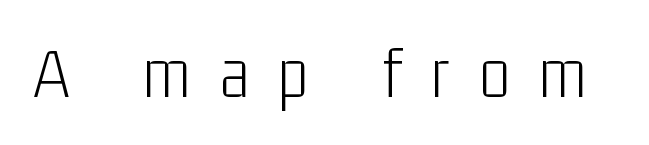
The image shows 72 px light, condensed sans-serif type, upright; set unusually wide letter spacing (+0.41 em), not underlined; low stroke contrast and a medium x-height.
